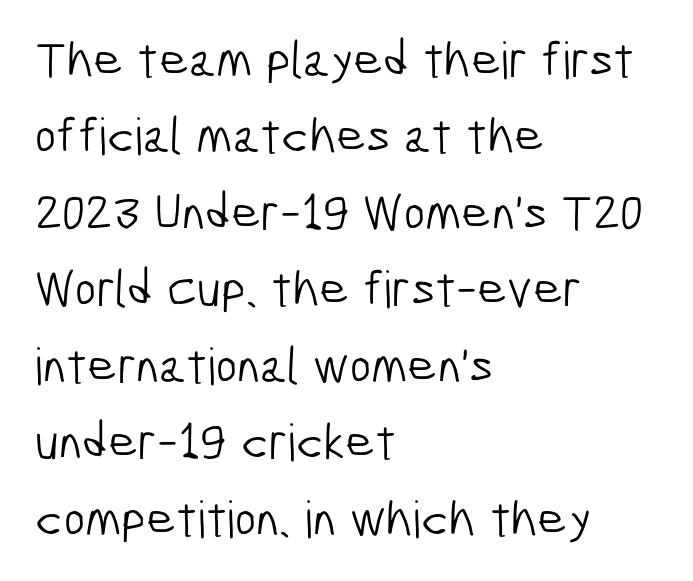
These lines are composed in type without serifs. This rendering uses left alignment, leaving the right contour irregular. The passage shown is typed in a proportional face where columns would drift. Students, observe: this is what conventionally led text looks like.
